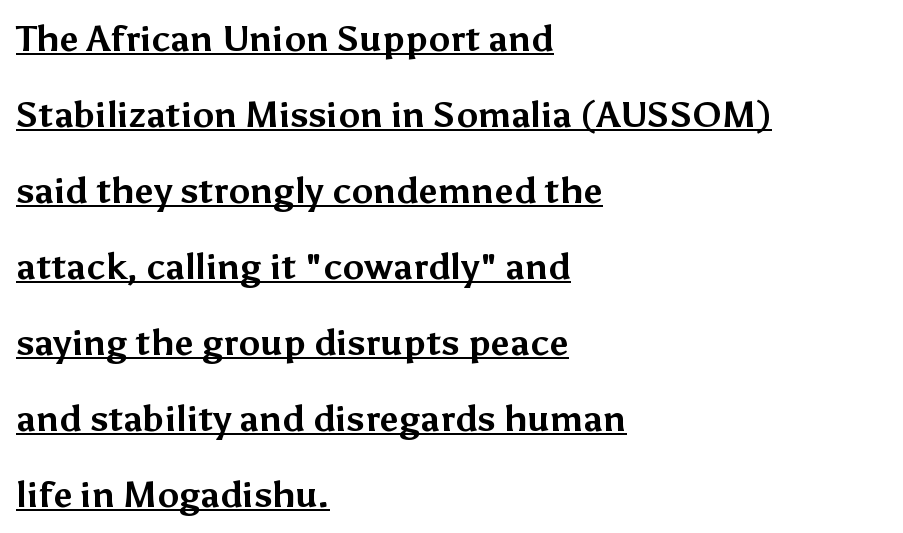
Q: Is the text bold? A: Yes.
Q: Is the text italic (slanted)? A: No, it is upright.
Q: Is the typeface a serif or a sans-serif typeface? A: Sans-serif.
Q: Is the text underlined? A: Yes.
Q: How is the paragraph aligned? A: Left-aligned.
Q: Is the spacing between letters normal or unusually wide? A: Normal.
Q: Is the spacing between lines tight, normal or loose? A: Loose.
Q: Width (condensed, normal, or wide)? A: Normal.
Q: Stroke contrast? A: Medium.
Q: x-height? A: Medium.
Q: Monospaced? A: No.
